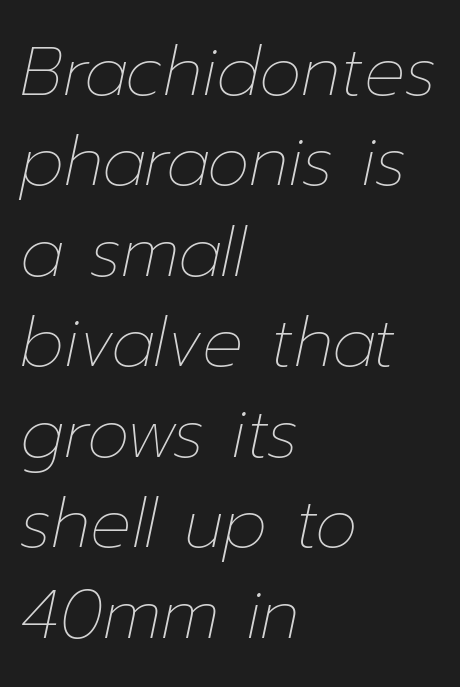
Descenders hang freely into open space. Style check: oblique. Nobody touched the tracking dial on this one. Each letter keeps its own natural width here, so spacing adapts to shape. These lines sit exactly where default settings would place them. The text block is weighted toward the left margin, trailing off unevenly rightward.
